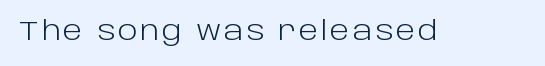
On a weight scale, this lands at 450 or below. The gap between lines stays unmarked. Notice how the stems are strictly vertical — no italics here.
